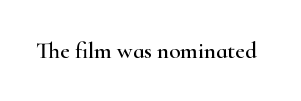
The image shows 23 px text type, upright; set normal letter spacing, not underlined.
